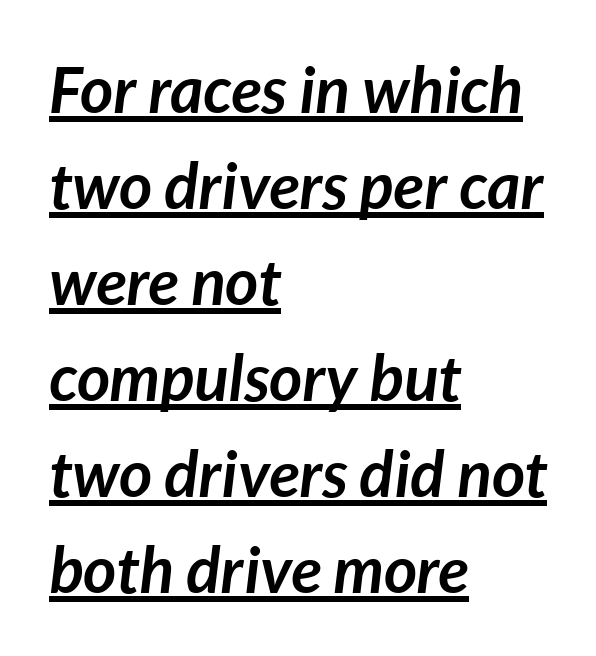
{"italic": "yes", "lean": "right", "slant_degrees": 7, "bold": "yes", "weight": "semibold", "width": "normal", "stroke_contrast": "low", "x_height": "medium", "monospaced": "no", "underline": "yes", "align": "left", "line_spacing": "normal", "line_spacing_ratio": 1.5, "letter_spacing": "normal", "letter_spacing_em": 0.0, "glyph_px": 64}
